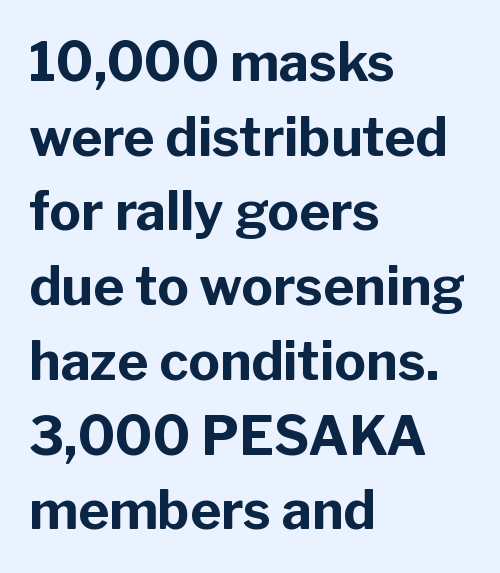
{"serif": "no", "italic": "no", "bold": "yes", "weight": "bold", "width": "normal", "stroke_contrast": "low", "x_height": "medium", "monospaced": "no", "underline": "no", "align": "left", "line_spacing": "normal", "line_spacing_ratio": 1.41, "letter_spacing": "normal", "letter_spacing_em": 0.0, "glyph_px": 53}
